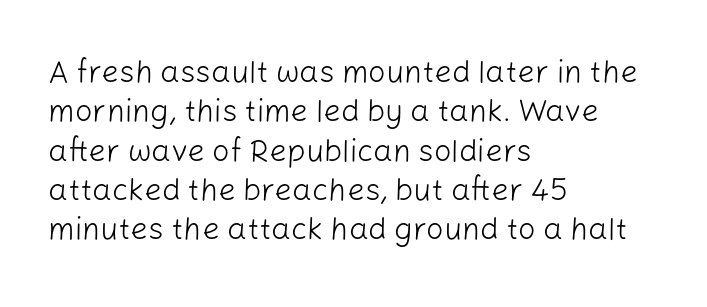
The leading is moderate, giving the passage an even texture. Notice how the passage keeps a crisp vertical edge on the left only. Ascenders rise straight up at ninety degrees. This rendering features lettering with no underline. Does the type have serifs? No, each stem ends abruptly. The letters advance in unequal steps, a hallmark of proportional type.
